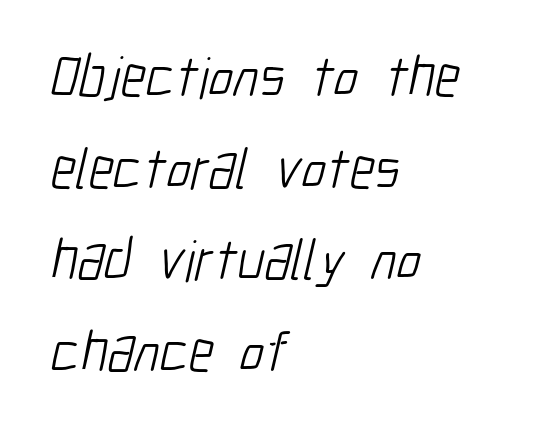
Q: Is the text bold? A: No.
Q: Is the typeface a serif or a sans-serif typeface? A: Sans-serif.
Q: Is the text underlined? A: No.
Q: How is the paragraph aligned? A: Left-aligned.
Q: Is the spacing between letters normal or unusually wide? A: Normal.
Q: Is the spacing between lines tight, normal or loose? A: Normal.
Q: Width (condensed, normal, or wide)? A: Condensed.
Q: Stroke contrast? A: Low.
Q: x-height? A: Medium.
Q: Monospaced? A: No.
